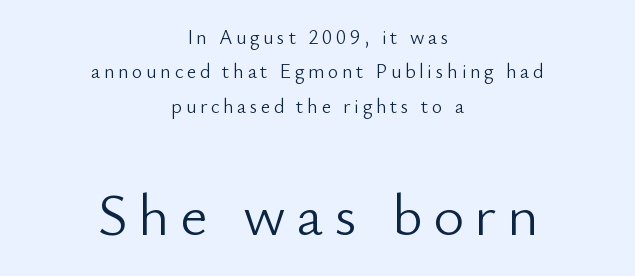
{"serif": "no", "italic": "no", "bold": "no", "weight": "light", "width": "normal", "stroke_contrast": "low", "x_height": "small", "monospaced": "no", "underline": "no", "align": "center", "line_spacing_ratio": 1.72, "larger_block": "second", "size_ratio": 2.95, "glyph_px": 59}
